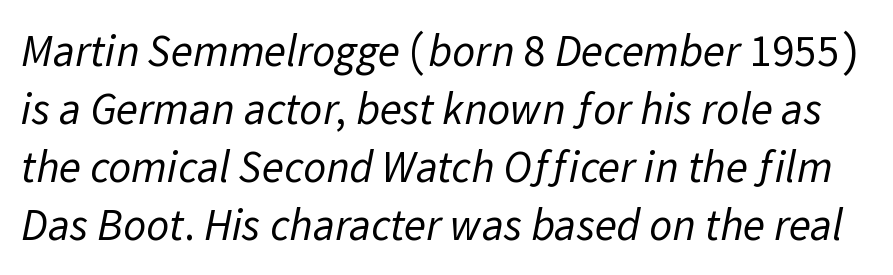
{"serif": "no", "bold": "no", "weight": "regular", "width": "normal", "stroke_contrast": "low", "x_height": "medium", "monospaced": "no", "underline": "no", "line_spacing": "normal", "line_spacing_ratio": 1.29, "letter_spacing": "normal", "letter_spacing_em": 0.0, "glyph_px": 45}
